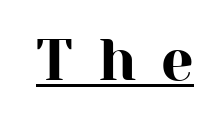
Q: Is the text italic (slanted)? A: No, it is upright.
Q: Is the typeface a serif or a sans-serif typeface? A: Serif.
Q: Is the text underlined? A: Yes.
Q: Is the spacing between letters normal or unusually wide? A: Unusually wide.
Q: Width (condensed, normal, or wide)? A: Normal.
Q: Stroke contrast? A: High.
Q: x-height? A: Medium.
Q: Monospaced? A: No.
